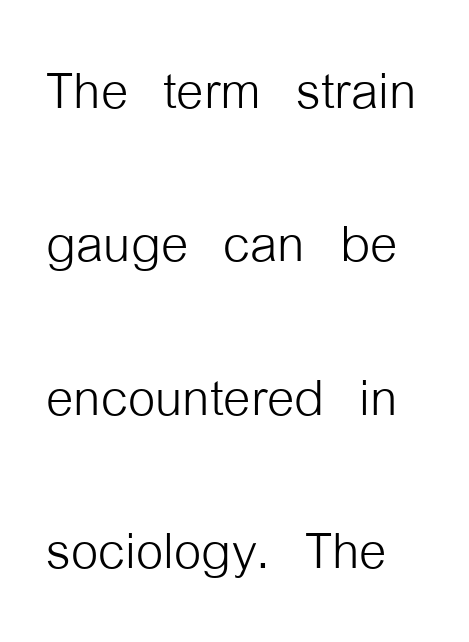
Q: Is the text bold? A: No.
Q: Is the text italic (slanted)? A: No, it is upright.
Q: Is the typeface a serif or a sans-serif typeface? A: Sans-serif.
Q: Is the text underlined? A: No.
Q: Is the spacing between letters normal or unusually wide? A: Normal.
Q: Is the spacing between lines tight, normal or loose? A: Loose.
Q: Width (condensed, normal, or wide)? A: Condensed.
Q: Stroke contrast? A: Low.
Q: x-height? A: Medium.
Q: Monospaced? A: No.
